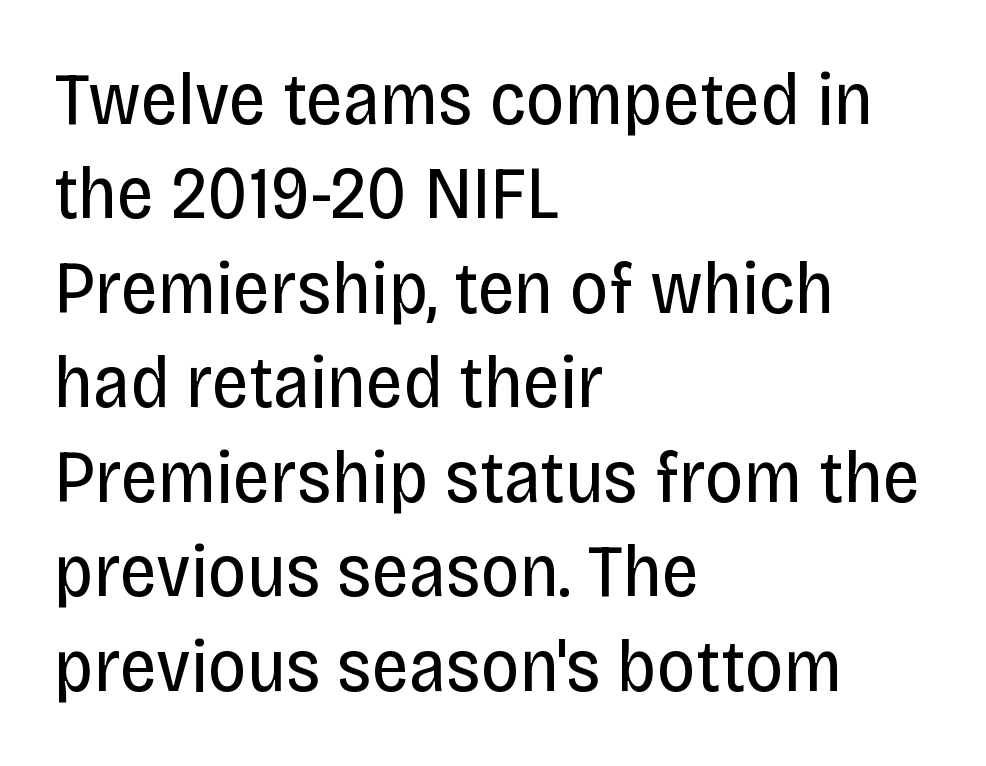
Q: Is the text bold? A: No.
Q: Is the text italic (slanted)? A: No, it is upright.
Q: Is the typeface a serif or a sans-serif typeface? A: Sans-serif.
Q: Is the text underlined? A: No.
Q: How is the paragraph aligned? A: Left-aligned.
Q: Is the spacing between letters normal or unusually wide? A: Normal.
Q: Is the spacing between lines tight, normal or loose? A: Normal.
Q: Width (condensed, normal, or wide)? A: Condensed.
Q: Stroke contrast? A: Low.
Q: x-height? A: Large.
Q: Monospaced? A: No.
